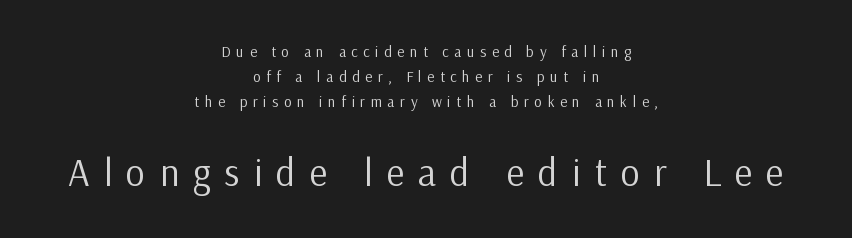
{"serif": "no", "italic": "no", "bold": "no", "weight": "regular", "width": "normal", "stroke_contrast": "low", "x_height": "medium", "monospaced": "no", "underline": "no", "align": "center", "line_spacing": "normal", "line_spacing_ratio": 1.68, "letter_spacing": "wide", "letter_spacing_em": 0.37, "larger_block": "second", "size_ratio": 2.53, "glyph_px": 38}
